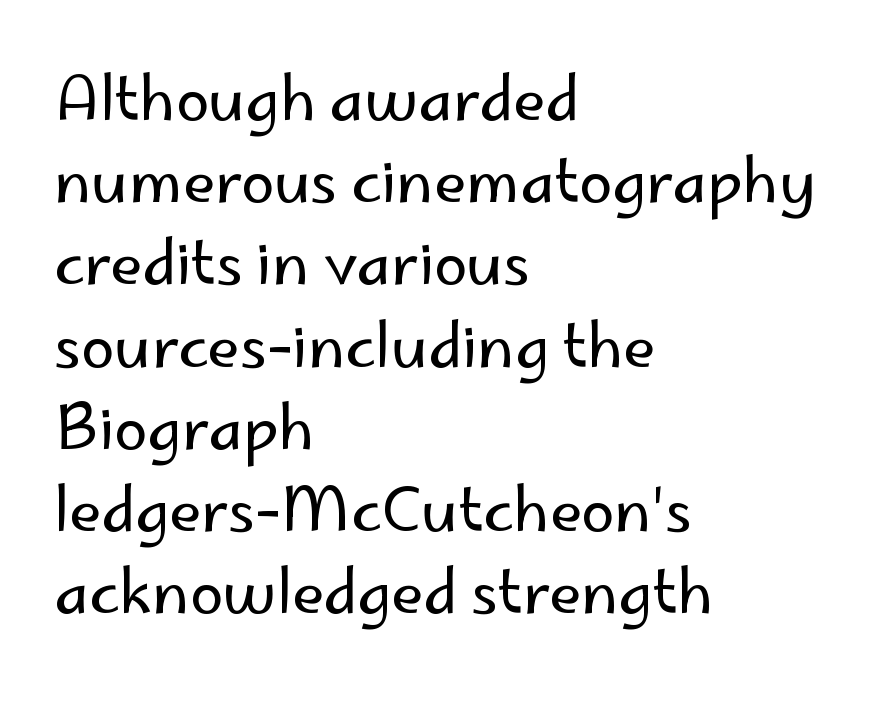
{"serif": "no", "italic": "no", "bold": "no", "weight": "regular", "width": "normal", "stroke_contrast": "low", "x_height": "small", "monospaced": "no", "underline": "no", "align": "left", "line_spacing": "normal", "line_spacing_ratio": 1.37, "letter_spacing": "normal", "letter_spacing_em": 0.0, "glyph_px": 60}
